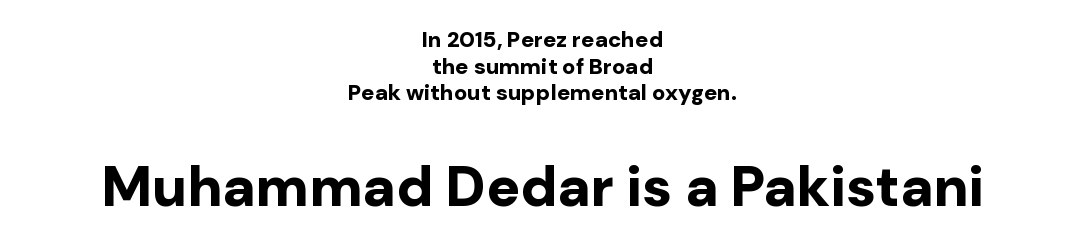
{"serif": "no", "italic": "no", "bold": "yes", "weight": "bold", "width": "normal", "stroke_contrast": "low", "x_height": "medium", "monospaced": "no", "underline": "no", "align": "center", "line_spacing_ratio": 1.21, "letter_spacing": "normal", "letter_spacing_em": 0.0, "larger_block": "second", "size_ratio": 2.55, "glyph_px": 56}
